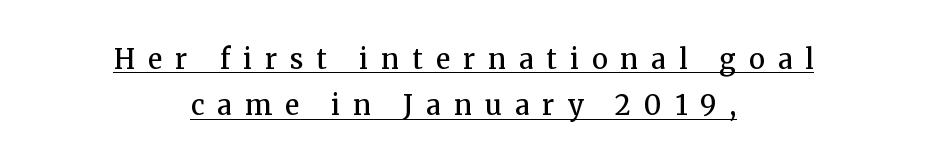
{"italic": "no", "bold": "semi", "underline": "yes", "align": "center", "line_spacing_ratio": 1.72, "letter_spacing": "wide", "letter_spacing_em": 0.48, "glyph_px": 27}
